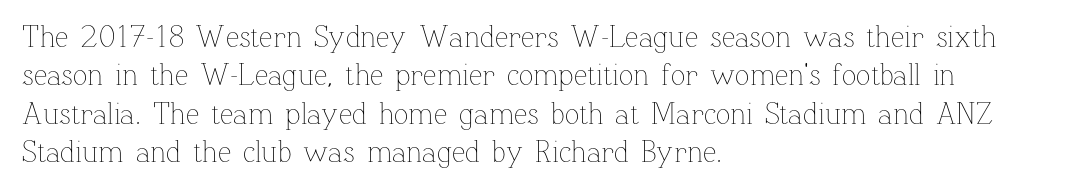
Q: Is the text bold? A: No.
Q: Is the text italic (slanted)? A: No, it is upright.
Q: Is the text underlined? A: No.
Q: How is the paragraph aligned? A: Left-aligned.
Q: Is the spacing between letters normal or unusually wide? A: Normal.
Q: Is the spacing between lines tight, normal or loose? A: Normal.
Q: Width (condensed, normal, or wide)? A: Normal.
Q: Stroke contrast? A: Low.
Q: x-height? A: Medium.
Q: Monospaced? A: No.
